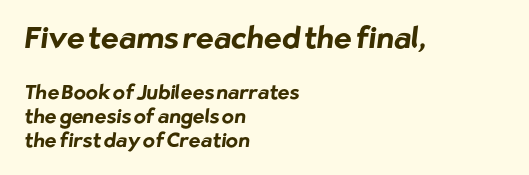
{"serif": "no", "bold": "yes", "weight": "bold", "width": "normal", "stroke_contrast": "low", "x_height": "medium", "monospaced": "no", "underline": "no", "align": "left", "line_spacing_ratio": 1.18, "letter_spacing": "normal", "letter_spacing_em": 0.0, "larger_block": "first", "size_ratio": 1.5, "glyph_px": 30}
